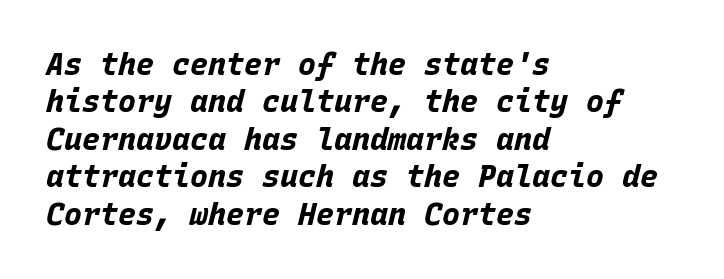
Weight: bold. The letters sit at their default tracking, neither squeezed nor spread. The rows are spaced the way most documents space them. The ragged edge is on the right, which tells us the setting is flush left. A typesetter would call this monospace, since all characters share one set width.
